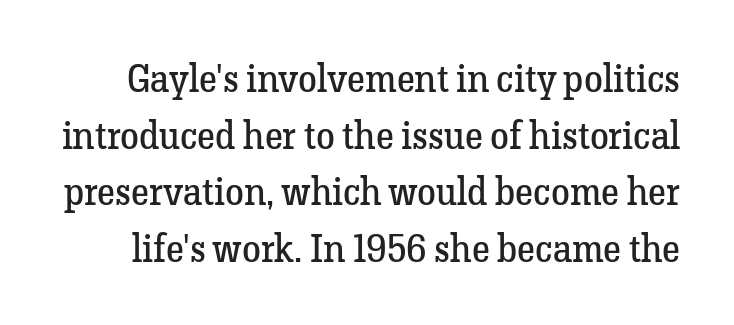
Q: Is the text bold? A: No.
Q: Is the text italic (slanted)? A: No, it is upright.
Q: Is the typeface a serif or a sans-serif typeface? A: Serif.
Q: Is the text underlined? A: No.
Q: Is the spacing between letters normal or unusually wide? A: Normal.
Q: Is the spacing between lines tight, normal or loose? A: Normal.
Q: Width (condensed, normal, or wide)? A: Normal.
Q: Stroke contrast? A: Low.
Q: x-height? A: Medium.
Q: Monospaced? A: No.
